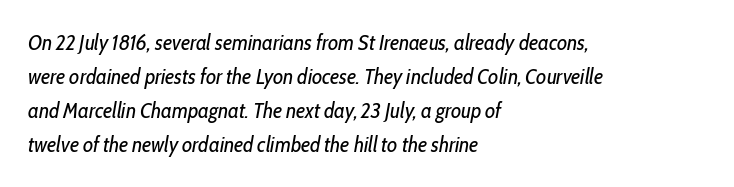
{"italic": "yes", "lean": "right", "slant_degrees": 10, "bold": "no", "underline": "no", "align": "left", "line_spacing": "normal", "line_spacing_ratio": 1.55, "letter_spacing": "normal", "letter_spacing_em": 0.0, "glyph_px": 22}
